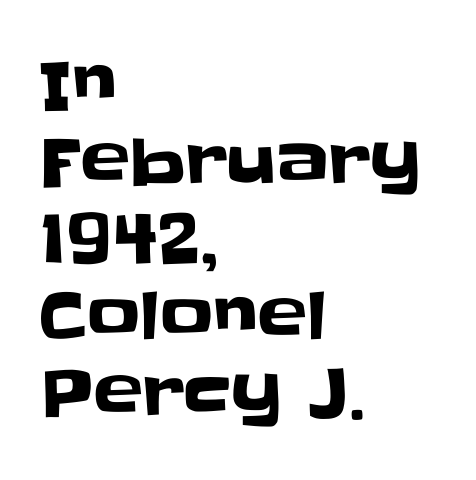
Q: Is the text italic (slanted)? A: No, it is upright.
Q: Is the typeface a serif or a sans-serif typeface? A: Sans-serif.
Q: Is the text underlined? A: No.
Q: How is the paragraph aligned? A: Left-aligned.
Q: Is the spacing between letters normal or unusually wide? A: Normal.
Q: Width (condensed, normal, or wide)? A: Normal.
Q: Stroke contrast? A: Low.
Q: x-height? A: Large.
Q: Monospaced? A: No.
